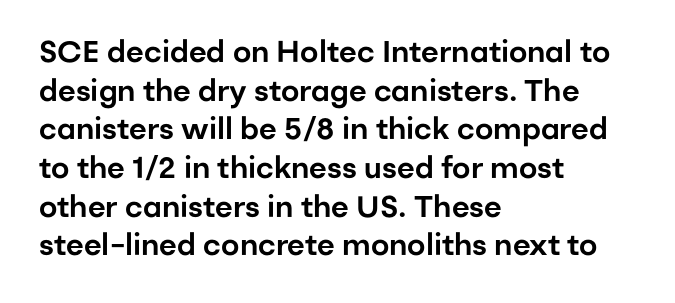
Q: Is the text italic (slanted)? A: No, it is upright.
Q: Is the typeface a serif or a sans-serif typeface? A: Sans-serif.
Q: Is the text underlined? A: No.
Q: How is the paragraph aligned? A: Left-aligned.
Q: Is the spacing between letters normal or unusually wide? A: Normal.
Q: Is the spacing between lines tight, normal or loose? A: Normal.
Q: Width (condensed, normal, or wide)? A: Normal.
Q: Stroke contrast? A: Low.
Q: x-height? A: Medium.
Q: Monospaced? A: No.
